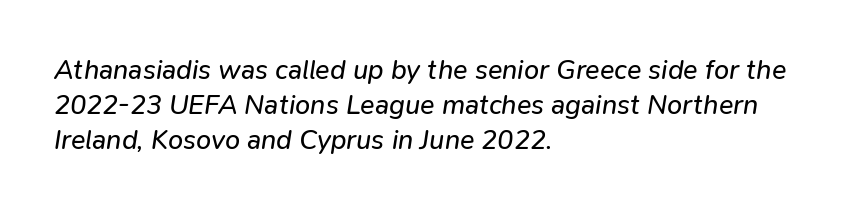
{"italic": "yes", "lean": "right", "slant_degrees": 9, "bold": "no", "underline": "no", "align": "left", "line_spacing": "normal", "line_spacing_ratio": 1.3, "letter_spacing": "normal", "letter_spacing_em": 0.0, "glyph_px": 27}
